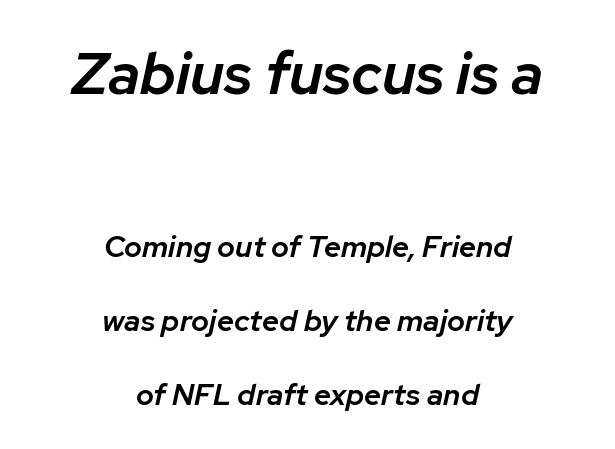
{"italic": "yes", "lean": "right", "slant_degrees": 12, "bold": "semi", "weight": "semibold", "width": "normal", "stroke_contrast": "low", "x_height": "medium", "monospaced": "no", "underline": "no", "align": "center", "line_spacing": "loose", "line_spacing_ratio": 2.47, "letter_spacing": "normal", "letter_spacing_em": 0.0, "larger_block": "first", "size_ratio": 1.97, "glyph_px": 59}
